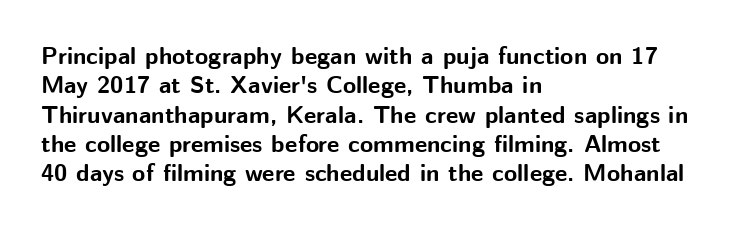
{"italic": "no", "bold": "yes", "underline": "no", "align": "left", "line_spacing_ratio": 1.22, "letter_spacing": "normal", "letter_spacing_em": 0.0, "glyph_px": 24}
